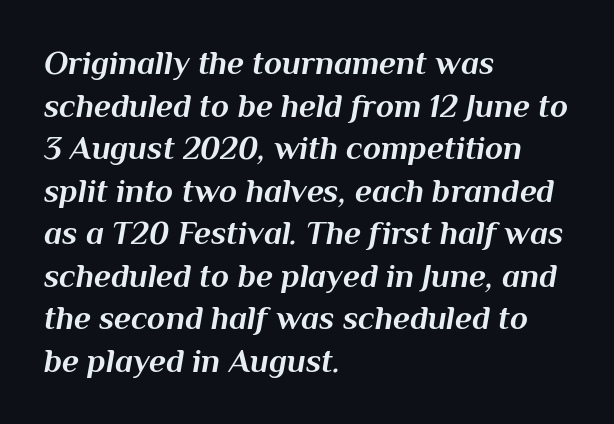
{"italic": "yes", "lean": "right", "slant_degrees": 10, "bold": "yes", "weight": "bold", "width": "normal", "stroke_contrast": "medium", "x_height": "medium", "monospaced": "no", "underline": "no", "align": "left", "line_spacing": "normal", "line_spacing_ratio": 1.29, "letter_spacing": "normal", "letter_spacing_em": 0.0, "glyph_px": 33}
